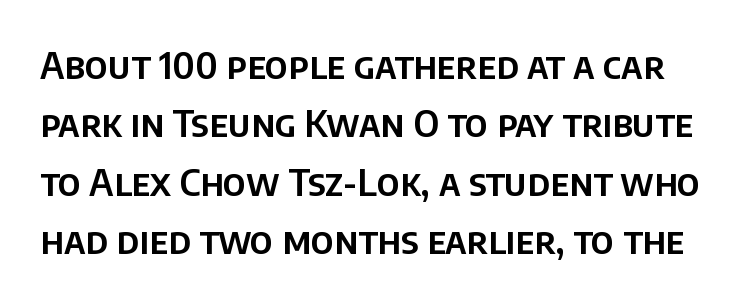
{"serif": "no", "italic": "no", "width": "normal", "stroke_contrast": "low", "x_height": "large", "monospaced": "no", "underline": "no", "line_spacing": "normal", "line_spacing_ratio": 1.58, "letter_spacing": "normal", "letter_spacing_em": 0.0, "glyph_px": 37}
